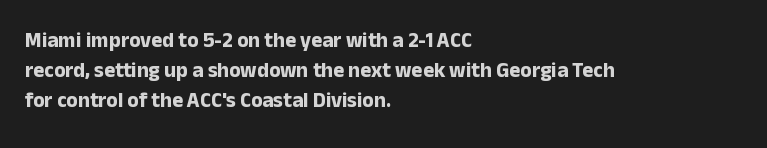
Emphasis by weight is at full strength: bold. Compared with typical body copy, the letter spacing here is the same. The passage shown is not underscored anywhere. Each new line begins a customary step beneath the previous one.
